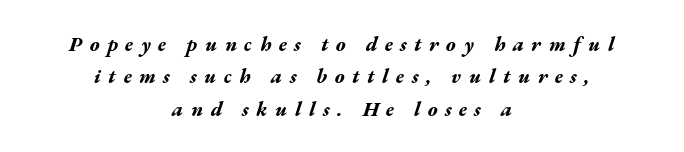
Q: Is the text bold? A: Yes.
Q: Is the text italic (slanted)? A: Yes, it leans right by about 17 degrees.
Q: Is the text underlined? A: No.
Q: How is the paragraph aligned? A: Centered.
Q: Is the spacing between letters normal or unusually wide? A: Unusually wide.
Q: Is the spacing between lines tight, normal or loose? A: Normal.
